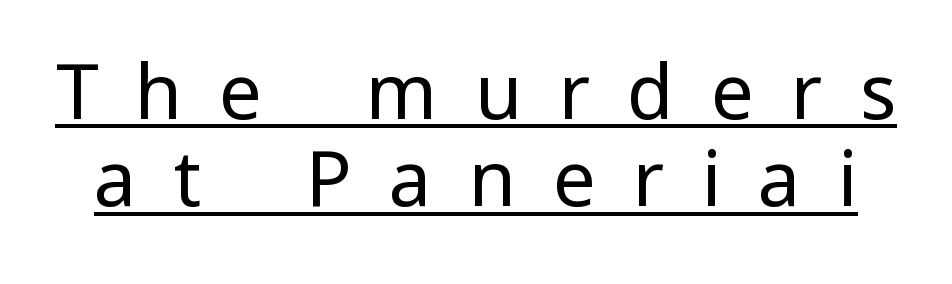
The letters advance in unequal steps, a hallmark of proportional type. Each letter's strokes conclude bluntly, with no projecting serifs. The space between consecutive lines is stingy. A light-to-regular cut is what we see here. The line texture is sparse and dotted thanks to wide tracking. The passage shown is underscored from start to finish.
